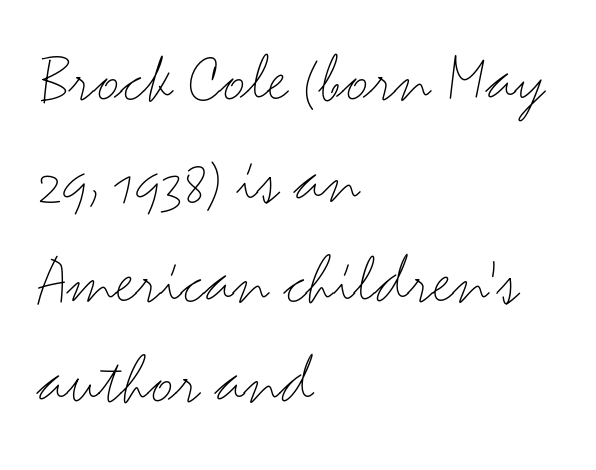
Q: Is the text bold? A: No.
Q: Is the text italic (slanted)? A: Yes.
Q: Is the typeface a serif or a sans-serif typeface? A: Sans-serif.
Q: Is the text underlined? A: No.
Q: How is the paragraph aligned? A: Left-aligned.
Q: Is the spacing between letters normal or unusually wide? A: Normal.
Q: Is the spacing between lines tight, normal or loose? A: Normal.
Q: Width (condensed, normal, or wide)? A: Wide.
Q: Stroke contrast? A: Medium.
Q: x-height? A: Small.
Q: Monospaced? A: No.
